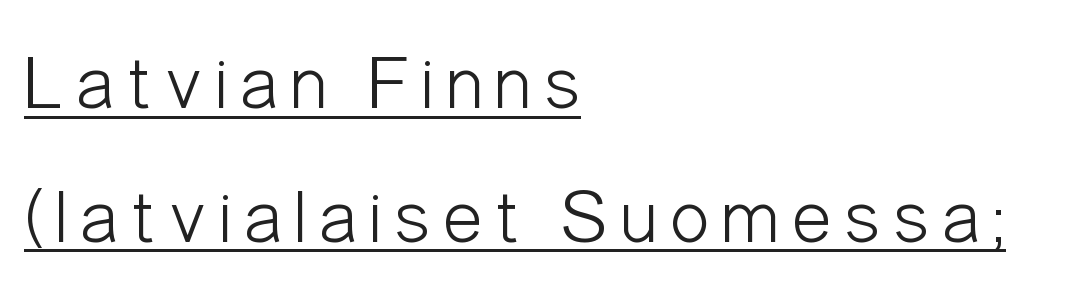
The image shows 76 px light, condensed sans-serif type, upright; set left-aligned, line spacing 1.76x, underlined; low stroke contrast and a medium x-height.
